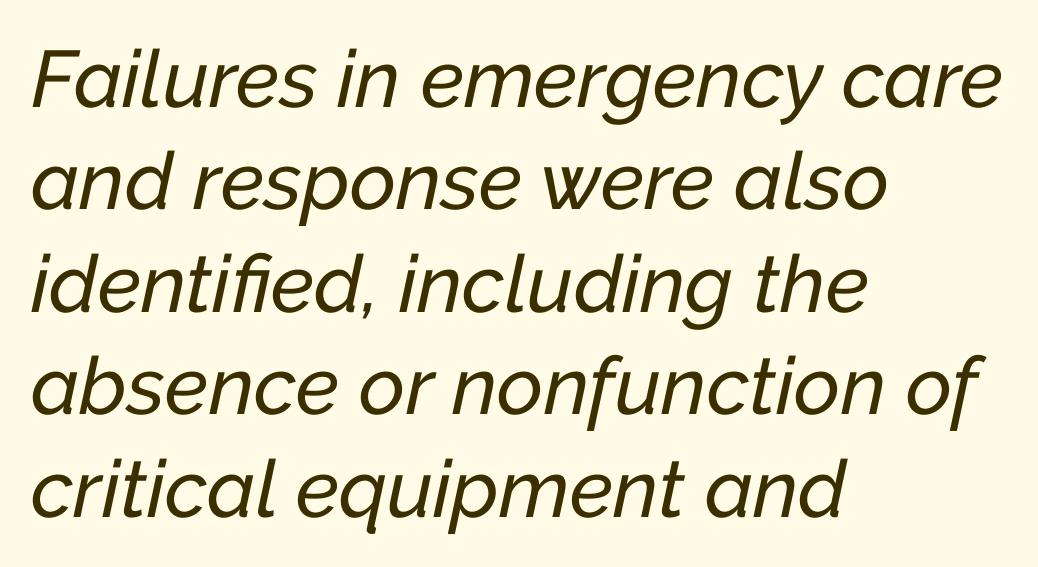
Q: Is the text italic (slanted)? A: Yes, it leans right by about 12 degrees.
Q: Is the text underlined? A: No.
Q: How is the paragraph aligned? A: Left-aligned.
Q: Is the spacing between letters normal or unusually wide? A: Normal.
Q: Is the spacing between lines tight, normal or loose? A: Normal.
Q: Width (condensed, normal, or wide)? A: Normal.
Q: Stroke contrast? A: Low.
Q: x-height? A: Medium.
Q: Monospaced? A: No.
